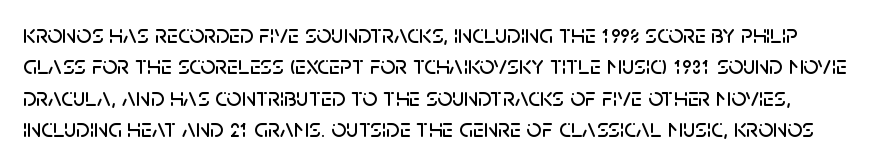
Q: Is the text italic (slanted)? A: No, it is upright.
Q: Is the text underlined? A: No.
Q: Is the spacing between letters normal or unusually wide? A: Normal.
